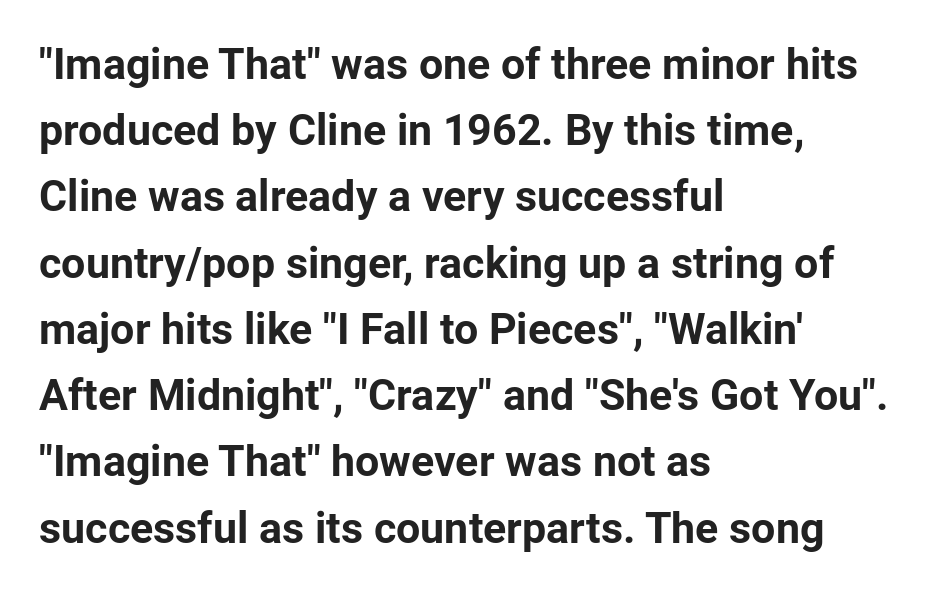
Q: Is the text bold? A: Yes.
Q: Is the text italic (slanted)? A: No, it is upright.
Q: Is the typeface a serif or a sans-serif typeface? A: Sans-serif.
Q: Is the text underlined? A: No.
Q: How is the paragraph aligned? A: Left-aligned.
Q: Is the spacing between letters normal or unusually wide? A: Normal.
Q: Is the spacing between lines tight, normal or loose? A: Normal.
Q: Width (condensed, normal, or wide)? A: Normal.
Q: Stroke contrast? A: Low.
Q: x-height? A: Medium.
Q: Monospaced? A: No.
